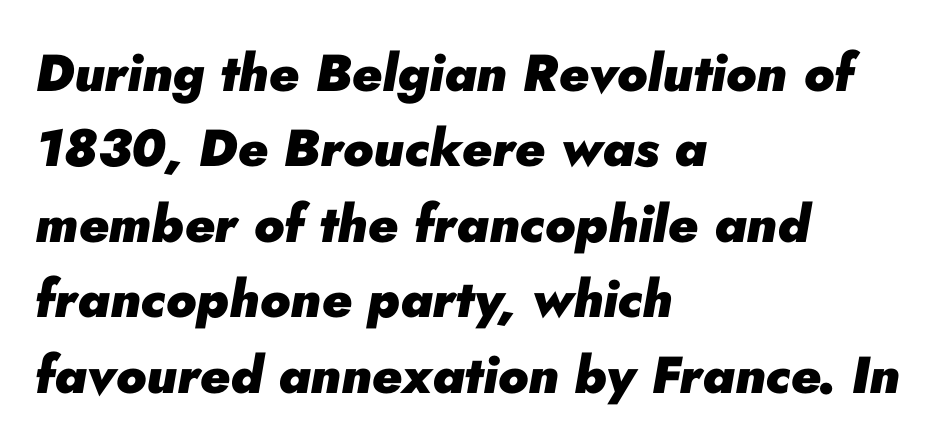
Q: Is the text bold? A: Yes.
Q: Is the text italic (slanted)? A: Yes, it leans right by about 10 degrees.
Q: Is the text underlined? A: No.
Q: How is the paragraph aligned? A: Left-aligned.
Q: Is the spacing between letters normal or unusually wide? A: Normal.
Q: Is the spacing between lines tight, normal or loose? A: Normal.
Q: Width (condensed, normal, or wide)? A: Normal.
Q: Stroke contrast? A: Low.
Q: x-height? A: Small.
Q: Monospaced? A: No.
